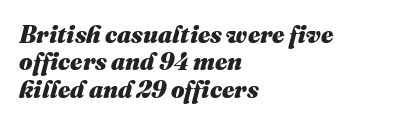
Q: Is the text bold? A: Yes.
Q: Is the text italic (slanted)? A: Yes, it leans right by about 16 degrees.
Q: Is the text underlined? A: No.
Q: How is the paragraph aligned? A: Left-aligned.
Q: Is the spacing between letters normal or unusually wide? A: Normal.
Q: Is the spacing between lines tight, normal or loose? A: Tight.
